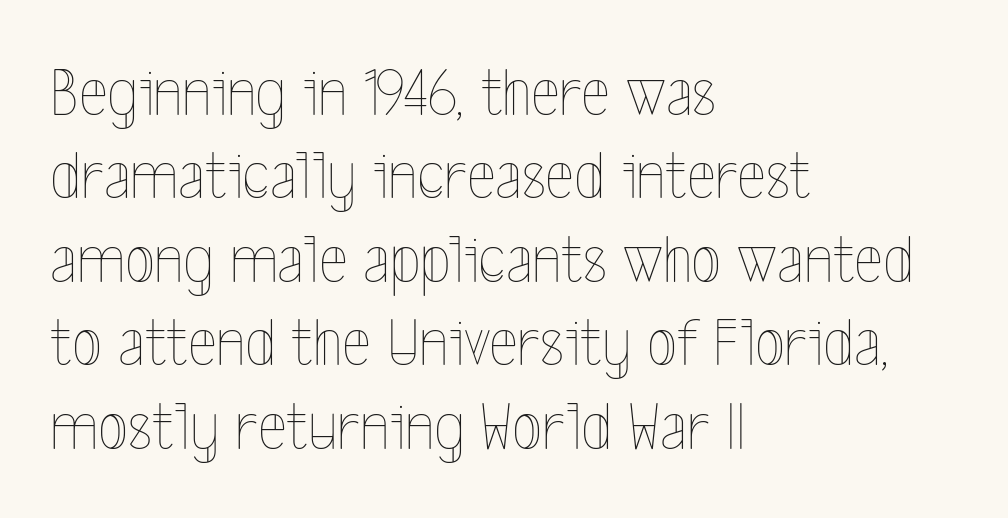
The image shows 69 px thin, condensed type, upright; set left-aligned, line spacing 1.21x, normal letter spacing, not underlined; a medium x-height.
